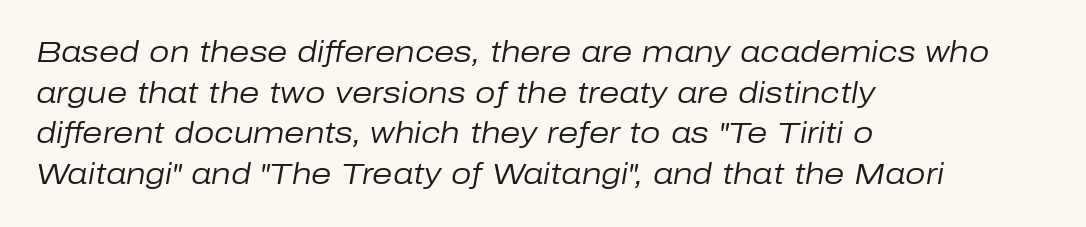
Q: Is the text bold? A: No.
Q: Is the text italic (slanted)? A: Yes, it leans right by about 10 degrees.
Q: Is the text underlined? A: No.
Q: How is the paragraph aligned? A: Left-aligned.
Q: Is the spacing between letters normal or unusually wide? A: Normal.
Q: Is the spacing between lines tight, normal or loose? A: Normal.
Q: Width (condensed, normal, or wide)? A: Normal.
Q: Stroke contrast? A: Low.
Q: x-height? A: Medium.
Q: Monospaced? A: No.
